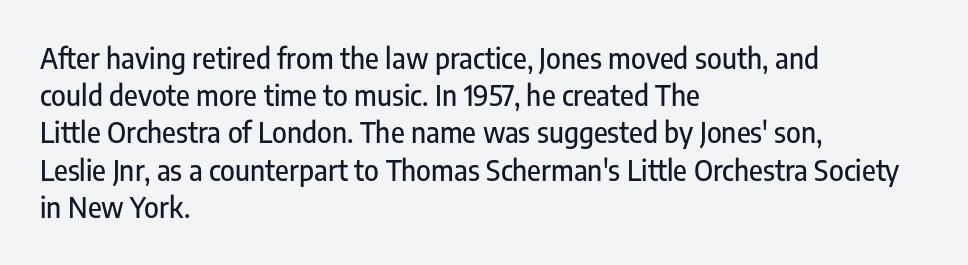
{"serif": "no", "italic": "no", "width": "condensed", "stroke_contrast": "low", "x_height": "medium", "monospaced": "no", "underline": "no", "align": "left", "line_spacing": "normal", "line_spacing_ratio": 1.33, "letter_spacing": "normal", "letter_spacing_em": 0.0, "glyph_px": 28}
